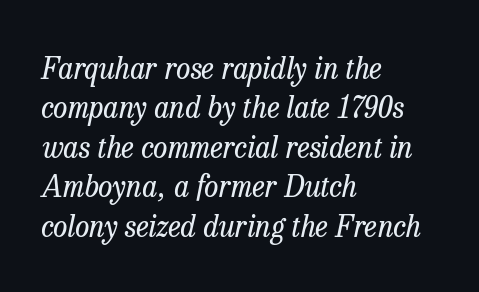
{"serif": "yes", "italic": "yes", "lean": "right", "slant_degrees": 13, "bold": "no", "weight": "regular", "width": "normal", "stroke_contrast": "low", "x_height": "medium", "monospaced": "no", "underline": "no", "align": "left", "line_spacing": "normal", "line_spacing_ratio": 1.36, "letter_spacing": "normal", "letter_spacing_em": 0.0, "glyph_px": 29}
